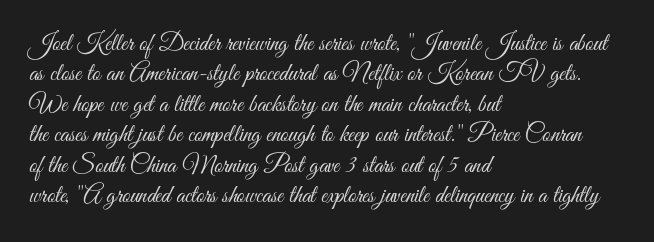
The image shows 24 px text type; set left-aligned, normal line spacing (1.27x), normal letter spacing, not underlined.
